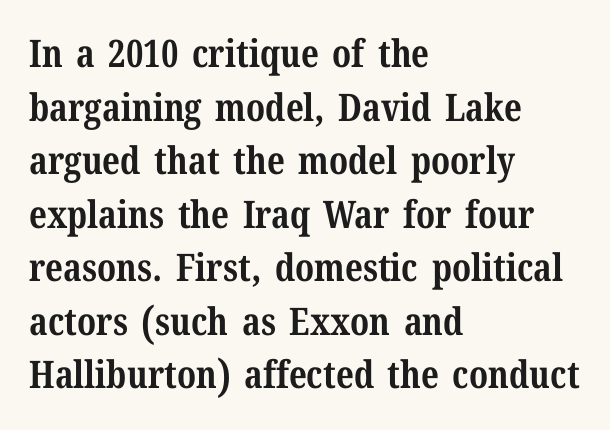
The image shows 38 px bold serif type, upright; set left-aligned, normal line spacing (1.41x), normal letter spacing, not underlined; medium stroke contrast and a medium x-height.
